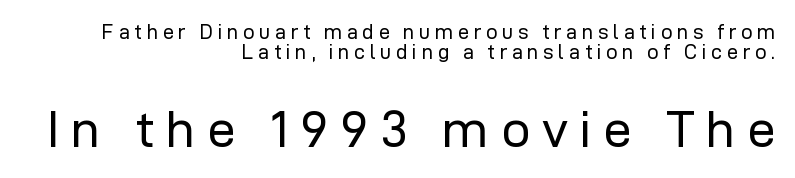
Q: Is the text bold? A: No.
Q: Is the text italic (slanted)? A: No, it is upright.
Q: Is the typeface a serif or a sans-serif typeface? A: Sans-serif.
Q: Is the text underlined? A: No.
Q: How is the paragraph aligned? A: Right-aligned.
Q: Is the spacing between letters normal or unusually wide? A: Unusually wide.
Q: Is the spacing between lines tight, normal or loose? A: Tight.
Q: Which block of text is set in a larger size, the first (top) or the second (bottom)? A: The second (bottom) one.
Q: Width (condensed, normal, or wide)? A: Normal.
Q: Stroke contrast? A: Low.
Q: x-height? A: Medium.
Q: Monospaced? A: No.
